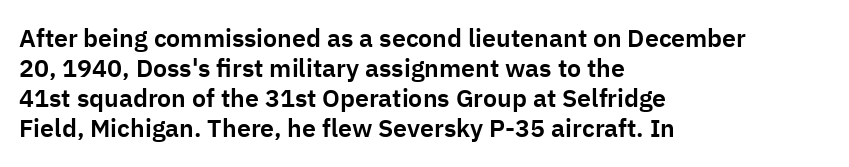
Italic? Not at all — the glyphs are vertical. Only glyphs here, with clear space below each row. Does the copy run flush right? No — it runs flush left. The letters sit at their default tracking, neither squeezed nor spread.
